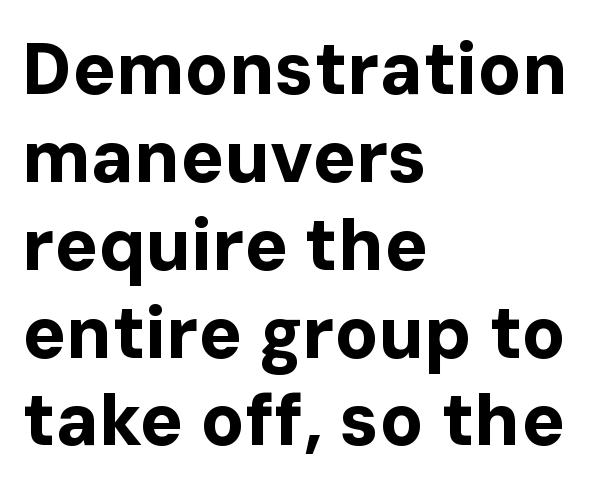
The image shows 72 px bold sans-serif type, upright; set left-aligned, line spacing 1.22x, normal letter spacing, not underlined; low stroke contrast and a medium x-height.
